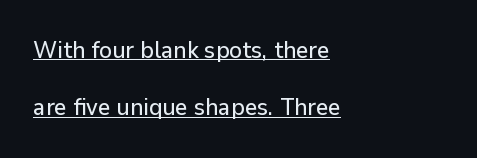
A rule runs beneath these lines of type. In terms of letterspacing, this is plain default setting. Line starts are locked; line ends wander. Do the letters lean? They stand straight.
